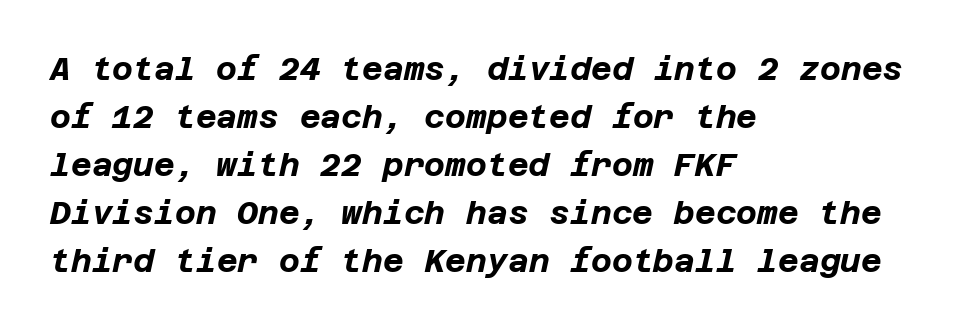
Check under the words: just untouched page. The glyphs look as if they've been sheared to an angle. What stands out about the letter spacing? Nothing — it is the standard amount. Notice how the passage keeps a crisp vertical edge on the left only.
